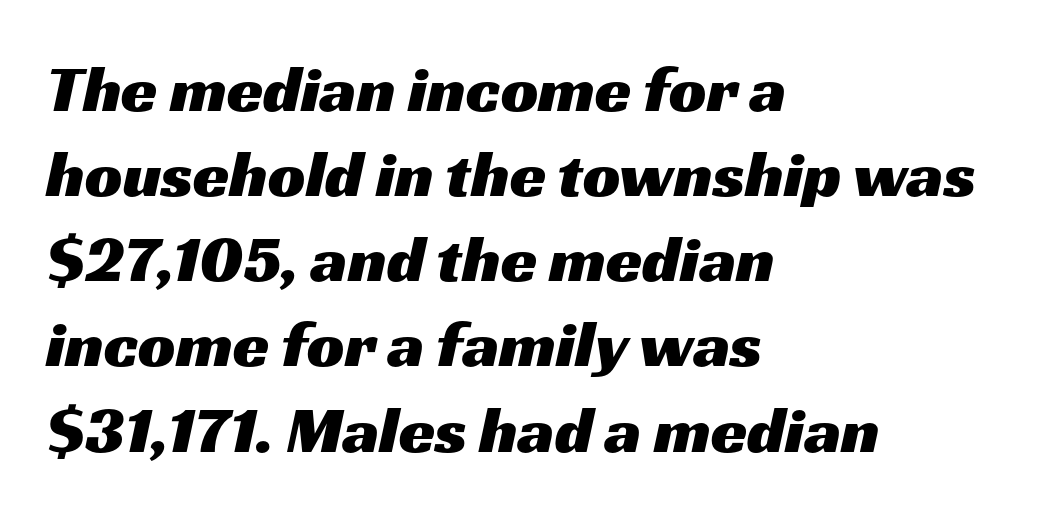
{"serif": "no", "width": "wide", "stroke_contrast": "medium", "x_height": "medium", "monospaced": "no", "underline": "no", "align": "left", "line_spacing": "normal", "line_spacing_ratio": 1.29, "letter_spacing": "normal", "letter_spacing_em": 0.0, "glyph_px": 66}
